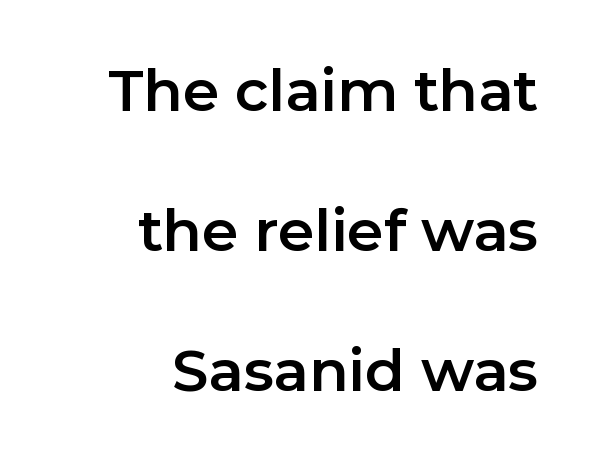
The image shows 58 px sans-serif type, upright; set right-aligned, loose line spacing (2.41x), normal letter spacing, not underlined; low stroke contrast and a medium x-height.
